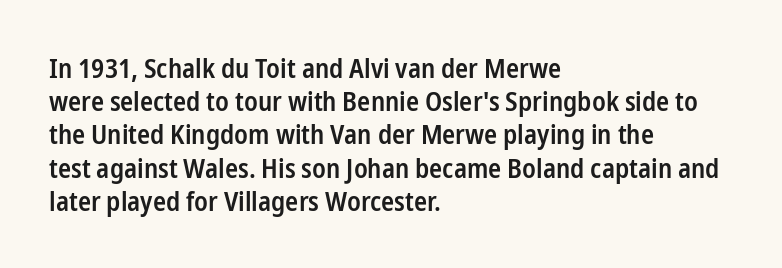
Short and long lines alike share a common starting point at left. The axis of the letterforms is exactly vertical. Plain, unruled lines of type. Caption: semibold face, moderately heavy strokes. How are the letters spaced? Ordinarily, with no added tracking.
